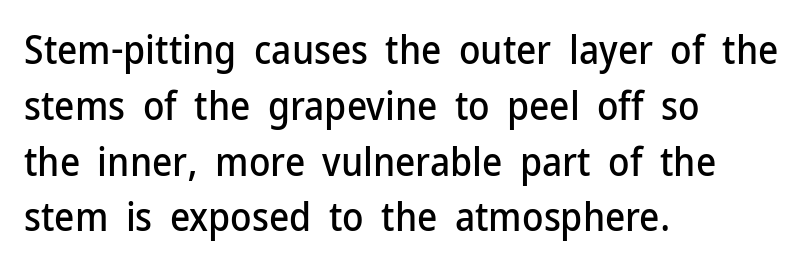
In terms of posture, this sample is upright. A typesetter would call this proportional, since set widths differ per character. Tracking here is standard; glyphs follow each other at the usual distance. Clear beneath every line of the passage. This rendering employs a face without finishing strokes, i.e., a sans-serif. Regarding leading, the lines here are spaced in the standard way.
